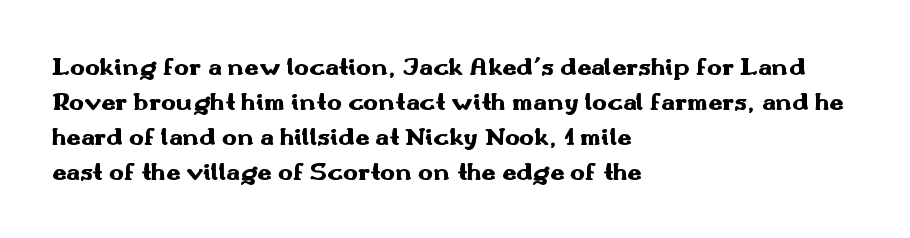
Q: Is the text bold? A: Yes.
Q: Is the text italic (slanted)? A: No, it is upright.
Q: Is the text underlined? A: No.
Q: How is the paragraph aligned? A: Left-aligned.
Q: Is the spacing between letters normal or unusually wide? A: Normal.
Q: Is the spacing between lines tight, normal or loose? A: Normal.
